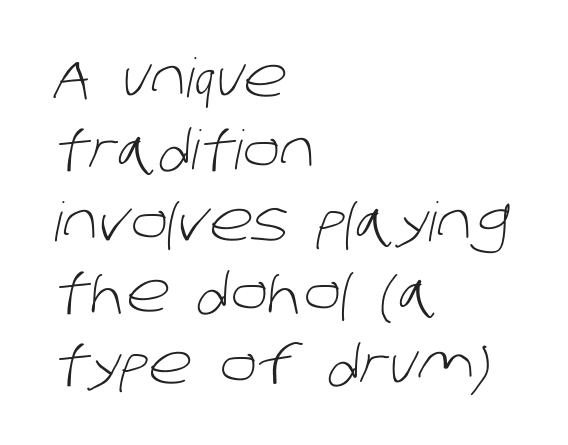
{"serif": "no", "bold": "no", "weight": "light", "width": "normal", "stroke_contrast": "low", "x_height": "large", "monospaced": "no", "underline": "no", "align": "left", "line_spacing": "normal", "line_spacing_ratio": 1.33, "letter_spacing": "normal", "letter_spacing_em": 0.0, "glyph_px": 54}
